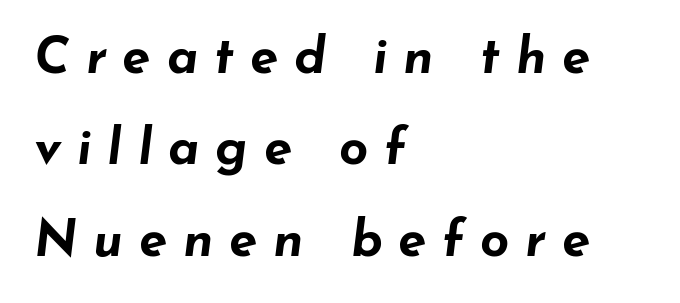
{"italic": "yes", "lean": "right", "slant_degrees": 7, "bold": "yes", "weight": "bold", "width": "wide", "stroke_contrast": "low", "x_height": "small", "monospaced": "no", "underline": "no", "align": "left", "line_spacing_ratio": 1.79, "letter_spacing": "wide", "letter_spacing_em": 0.31, "glyph_px": 51}
